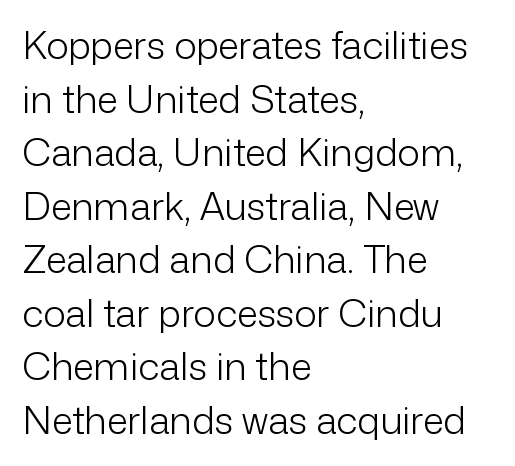
Q: Is the text bold? A: No.
Q: Is the text italic (slanted)? A: No, it is upright.
Q: Is the typeface a serif or a sans-serif typeface? A: Sans-serif.
Q: Is the text underlined? A: No.
Q: How is the paragraph aligned? A: Left-aligned.
Q: Is the spacing between letters normal or unusually wide? A: Normal.
Q: Is the spacing between lines tight, normal or loose? A: Normal.
Q: Width (condensed, normal, or wide)? A: Normal.
Q: Stroke contrast? A: Low.
Q: x-height? A: Medium.
Q: Monospaced? A: No.
